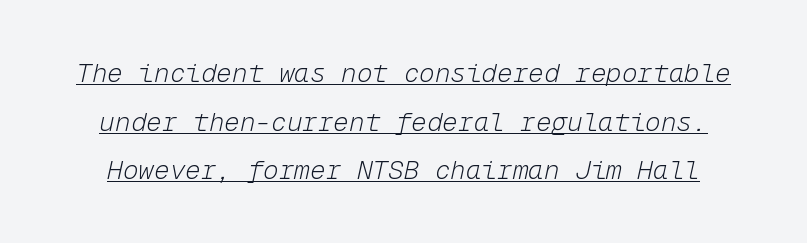
Q: Is the text bold? A: No.
Q: Is the text italic (slanted)? A: Yes, it leans right by about 12 degrees.
Q: Is the text underlined? A: Yes.
Q: Is the spacing between letters normal or unusually wide? A: Normal.
